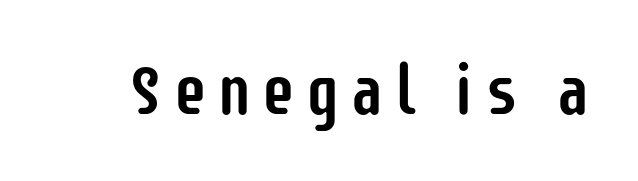
{"serif": "no", "italic": "no", "width": "condensed", "stroke_contrast": "low", "x_height": "large", "monospaced": "no", "underline": "no", "glyph_px": 70}
